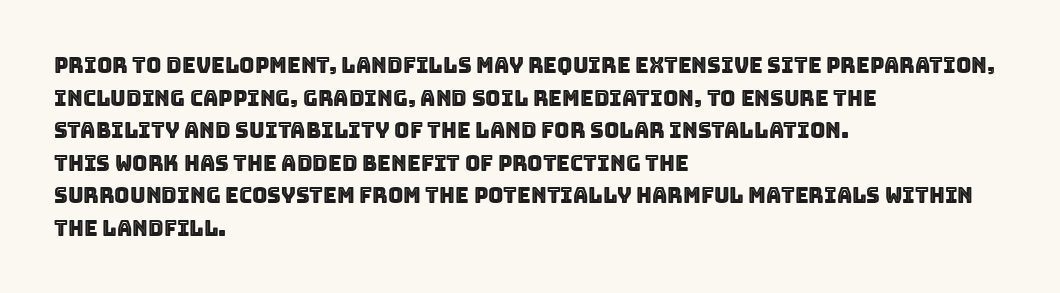
The line-height multiplier appears to be the usual default. Posture: straight, roman, zero tilt. This sample uses plain, unmodified letter spacing. No word sits above an underline.
